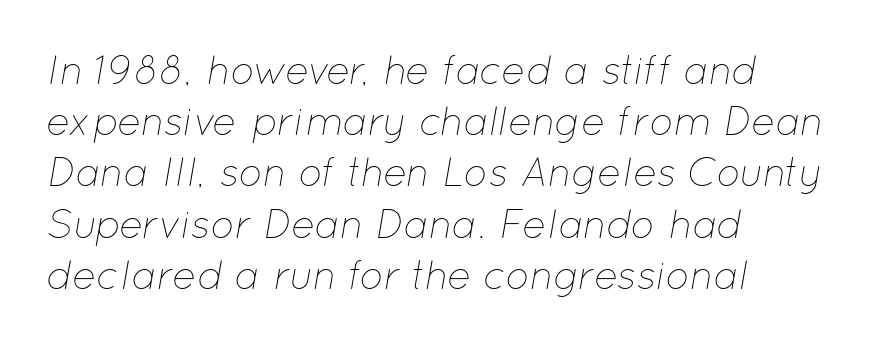
{"italic": "yes", "lean": "right", "slant_degrees": 12, "bold": "no", "weight": "thin", "width": "normal", "stroke_contrast": "low", "x_height": "medium", "monospaced": "no", "underline": "no", "align": "left", "line_spacing": "normal", "line_spacing_ratio": 1.28, "letter_spacing": "normal", "letter_spacing_em": 0.0, "glyph_px": 40}
